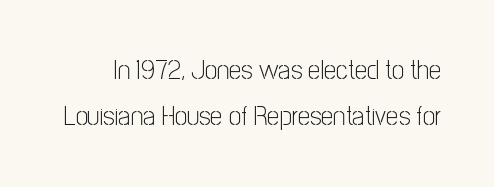
{"italic": "no", "bold": "no", "underline": "no", "line_spacing": "normal", "line_spacing_ratio": 1.69, "letter_spacing": "normal", "letter_spacing_em": 0.0, "glyph_px": 27}
